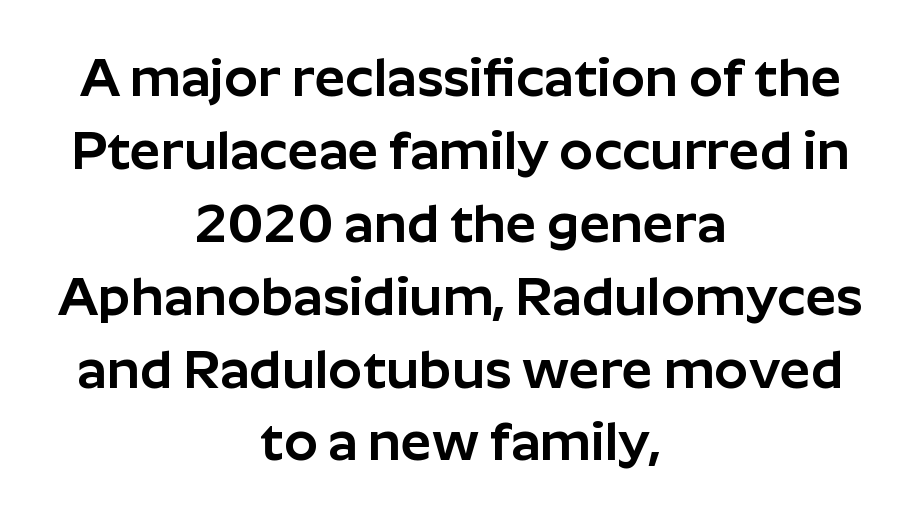
The image shows 54 px sans-serif type, upright; set centered, normal line spacing (1.35x), normal letter spacing, not underlined; low stroke contrast and a medium x-height.
